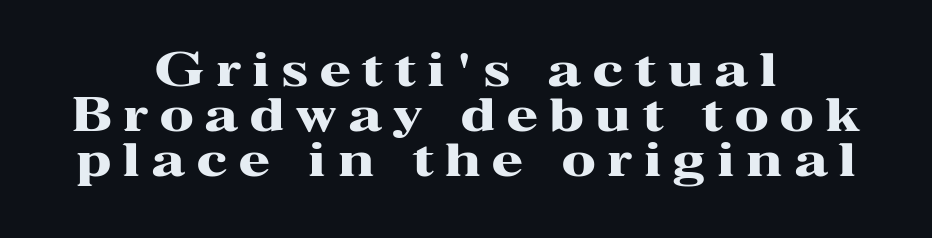
Vertically, the passage feels compressed, each row crowding the next. Each letter keeps its own natural width here, so spacing adapts to shape. Visually the block forms a symmetrical silhouette, jagged on both flanks. Underline: absent. Italic: no, the glyphs are upright roman. Glyph-to-glyph distance is far greater than everyday printed text.
